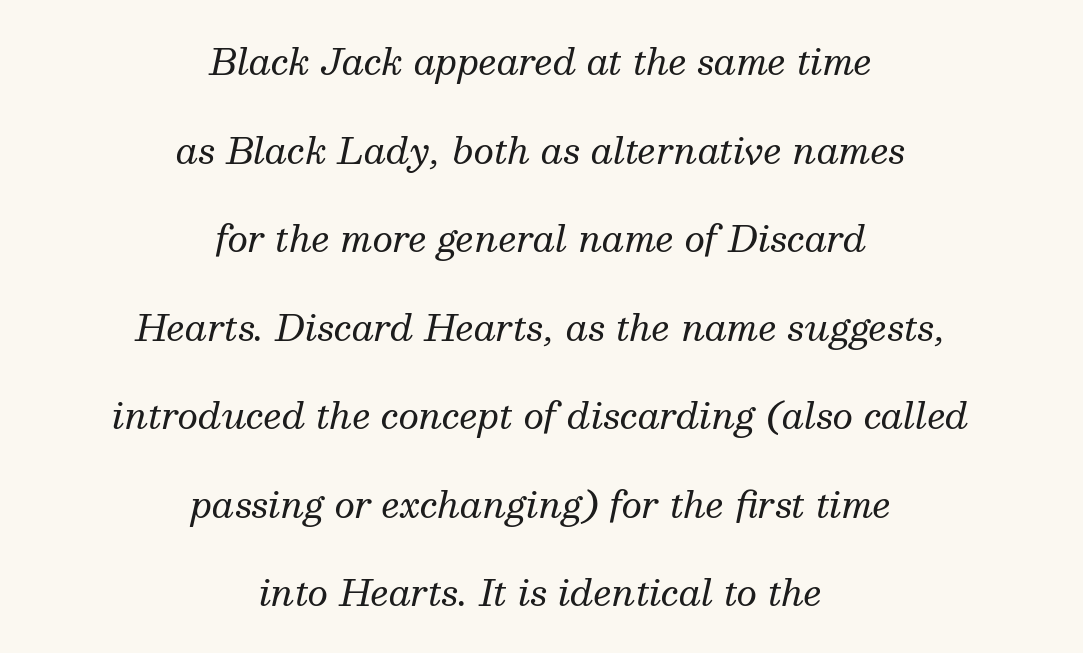
The font family rendered here belongs to the serif group. Think of a printed novel: that variable character pitch is what you see here. Rows of type keep a wide berth in the vertical direction. The strip under each line holds only bare page. Weight: regular or lighter. Observe the ordinary spacing: letters are neighbours, not strangers.
